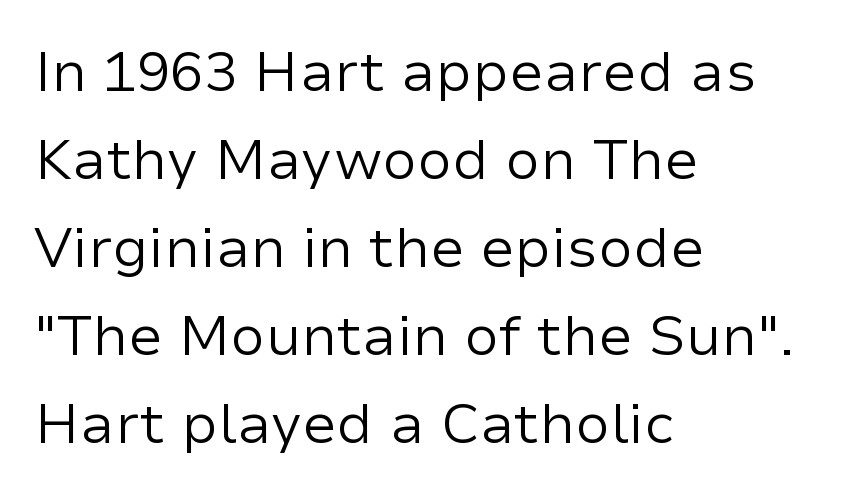
{"serif": "no", "italic": "no", "bold": "no", "weight": "regular", "width": "normal", "stroke_contrast": "low", "x_height": "medium", "monospaced": "no", "underline": "no", "align": "left", "line_spacing": "normal", "line_spacing_ratio": 1.57, "letter_spacing": "normal", "letter_spacing_em": 0.0, "glyph_px": 56}
